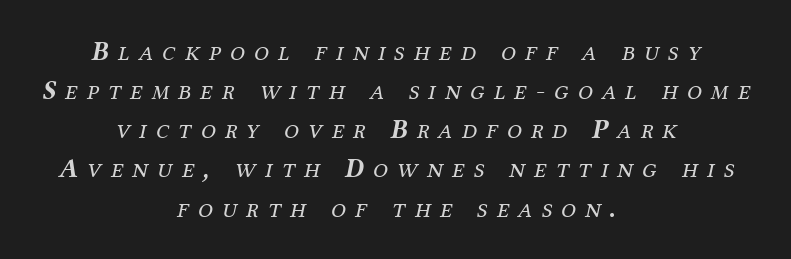
The image shows 27 px text type, italic (leaning right); set centered, normal line spacing (1.45x), unusually wide letter spacing (+0.34 em), not underlined.
